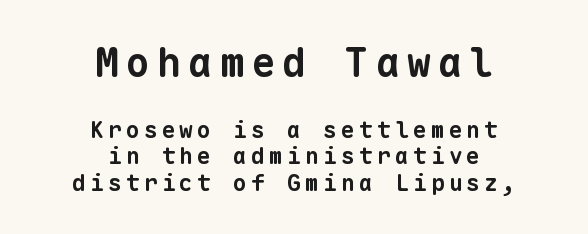
{"serif": "no", "bold": "yes", "weight": "bold", "width": "normal", "stroke_contrast": "low", "x_height": "medium", "monospaced": "yes", "underline": "no", "align": "center", "line_spacing": "tight", "line_spacing_ratio": 1.15, "larger_block": "first", "size_ratio": 1.74, "glyph_px": 40}
